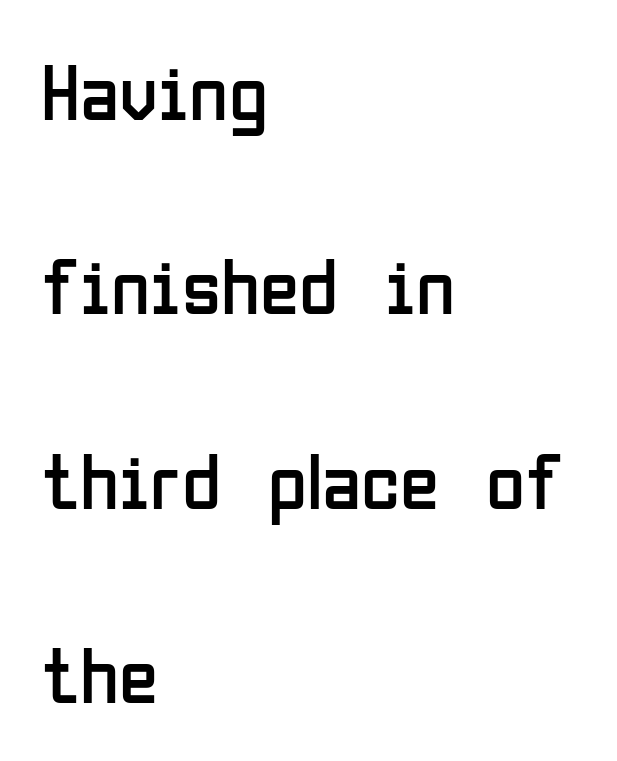
Q: Is the text bold? A: No.
Q: Is the text italic (slanted)? A: No, it is upright.
Q: Is the typeface a serif or a sans-serif typeface? A: Sans-serif.
Q: Is the text underlined? A: No.
Q: How is the paragraph aligned? A: Left-aligned.
Q: Is the spacing between letters normal or unusually wide? A: Normal.
Q: Is the spacing between lines tight, normal or loose? A: Loose.
Q: Width (condensed, normal, or wide)? A: Condensed.
Q: Stroke contrast? A: Low.
Q: x-height? A: Medium.
Q: Monospaced? A: No.
